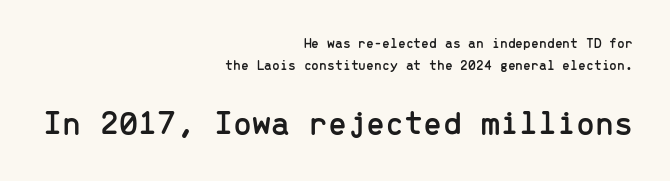
Q: Is the text italic (slanted)? A: No, it is upright.
Q: Is the typeface a serif or a sans-serif typeface? A: Sans-serif.
Q: Is the text underlined? A: No.
Q: How is the paragraph aligned? A: Right-aligned.
Q: Is the spacing between letters normal or unusually wide? A: Normal.
Q: Is the spacing between lines tight, normal or loose? A: Normal.
Q: Which block of text is set in a larger size, the first (top) or the second (bottom)? A: The second (bottom) one.
Q: Width (condensed, normal, or wide)? A: Normal.
Q: Stroke contrast? A: Low.
Q: x-height? A: Medium.
Q: Monospaced? A: Yes.
